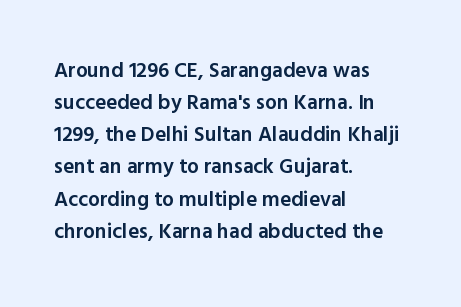
{"italic": "no", "bold": "semi", "underline": "no", "align": "left", "line_spacing": "normal", "line_spacing_ratio": 1.53, "letter_spacing": "normal", "letter_spacing_em": 0.0, "glyph_px": 21}
